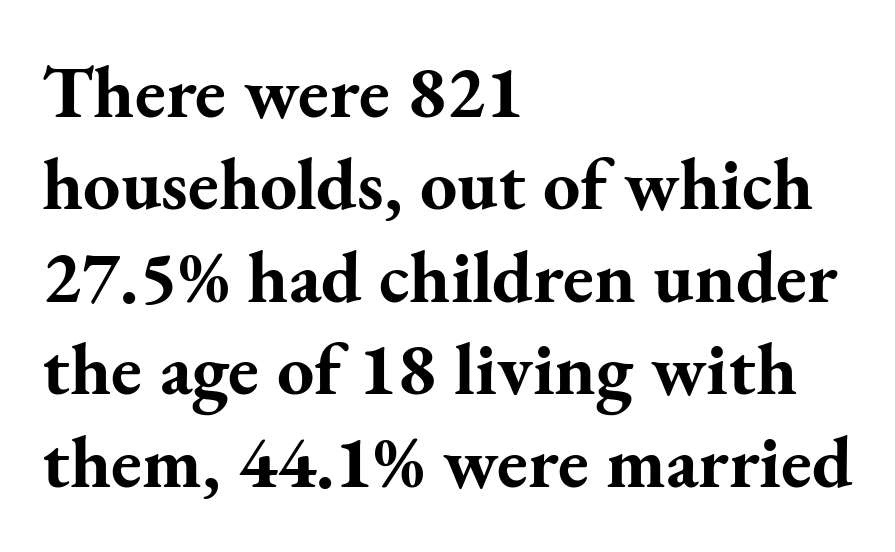
Check the space under the baseline: it is left empty. In terms of letterspacing, this is plain default setting. Looks like regular typesetting: each glyph gets only the width it needs. Short and long lines alike share a common starting point at left. The typography opts for an upright posture over an oblique one. The letters carry serifs — small finishing strokes at the ends of their stems.
